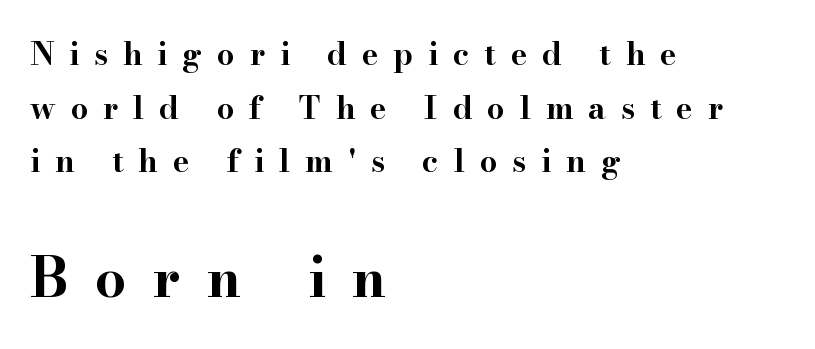
Q: Is the text bold? A: Yes.
Q: Is the text italic (slanted)? A: No, it is upright.
Q: Is the typeface a serif or a sans-serif typeface? A: Serif.
Q: Is the text underlined? A: No.
Q: How is the paragraph aligned? A: Left-aligned.
Q: Is the spacing between letters normal or unusually wide? A: Unusually wide.
Q: Which block of text is set in a larger size, the first (top) or the second (bottom)? A: The second (bottom) one.
Q: Width (condensed, normal, or wide)? A: Wide.
Q: Stroke contrast? A: High.
Q: x-height? A: Small.
Q: Monospaced? A: No.
